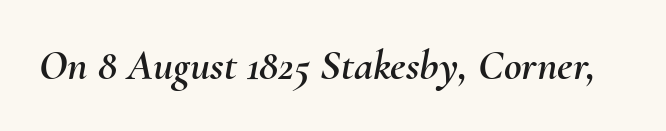
Check under the words: just untouched page. What stands out about the letter spacing? Nothing — it is the standard amount. Style check: oblique. The rendering uses natural spacing where letterforms have individual widths.
